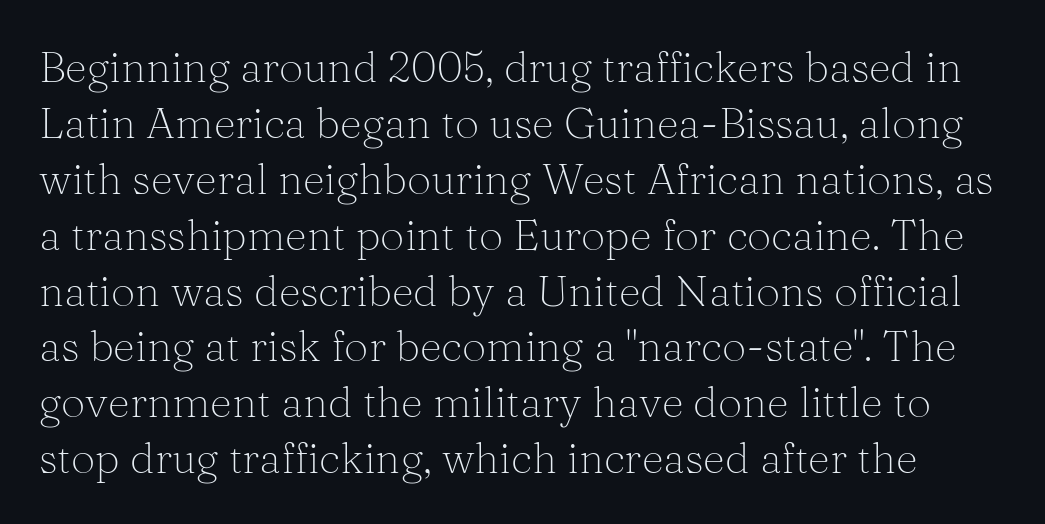
The image shows 43 px light serif type, upright; set normal line spacing (1.3x), normal letter spacing, not underlined; medium stroke contrast and a medium x-height.
